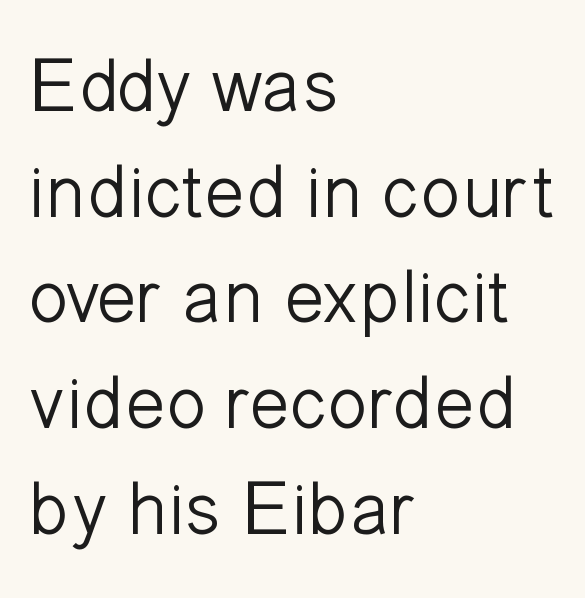
A student would call this left alignment; a typographer would say flush left, rag right. If you drew a line through each stem, it would be perfectly vertical. Rows of type keep a routine distance in the vertical direction. Caption: face not bold, strokes unweighted. The specimen omits any rule beneath the text block's lines. Here the designer chose a conventional face with non-uniform glyph widths.
